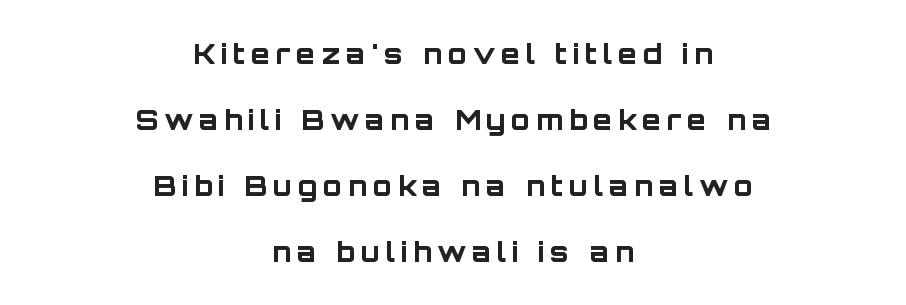
Typesetter's note: full bold, strokes at maximum text heaviness. Is the letter spacing exaggerated? Yes — the characters are pushed far apart. Letters rest on an invisible, unmarked baseline. Note the varied advance widths — an 'i' is clearly narrower than an 'm'. Is there much room between lines? Yes — plenty of vertical air separates them. Line starts and ends both wander, symmetrically.
